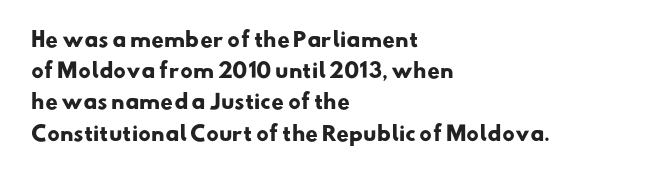
The image shows 20 px bold type; set left-aligned, normal line spacing (1.56x), normal letter spacing, not underlined.
